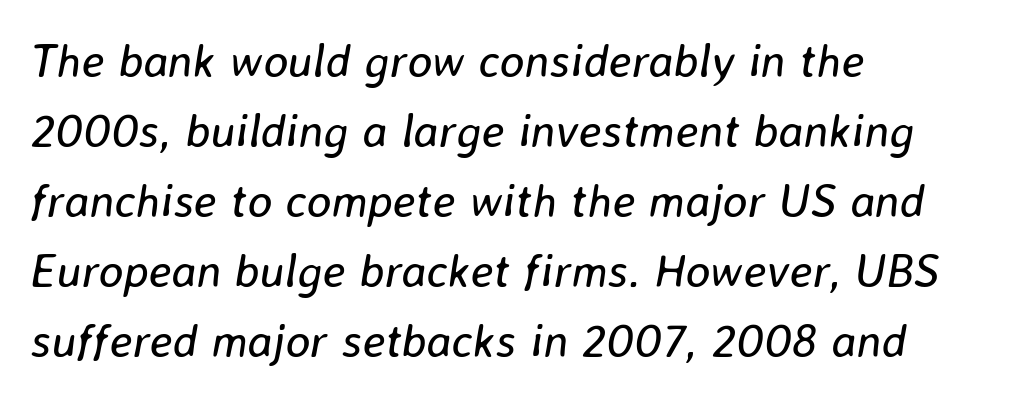
Q: Is the text bold? A: No.
Q: Is the text italic (slanted)? A: Yes, it leans right by about 8 degrees.
Q: Is the text underlined? A: No.
Q: How is the paragraph aligned? A: Left-aligned.
Q: Is the spacing between letters normal or unusually wide? A: Normal.
Q: Is the spacing between lines tight, normal or loose? A: Normal.
Q: Width (condensed, normal, or wide)? A: Normal.
Q: Stroke contrast? A: Low.
Q: x-height? A: Medium.
Q: Monospaced? A: No.
